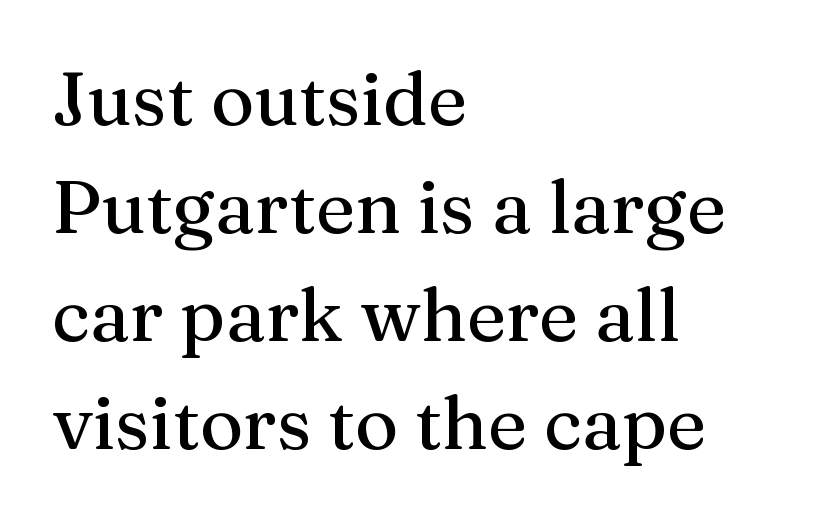
{"serif": "yes", "italic": "no", "width": "normal", "stroke_contrast": "medium", "x_height": "medium", "monospaced": "no", "underline": "no", "align": "left", "line_spacing": "normal", "line_spacing_ratio": 1.46, "letter_spacing": "normal", "letter_spacing_em": 0.0, "glyph_px": 74}
